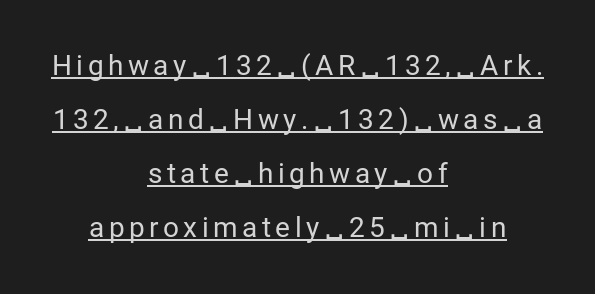
Q: Is the text bold? A: No.
Q: Is the text italic (slanted)? A: No, it is upright.
Q: Is the typeface a serif or a sans-serif typeface? A: Sans-serif.
Q: Is the text underlined? A: Yes.
Q: How is the paragraph aligned? A: Centered.
Q: Is the spacing between lines tight, normal or loose? A: Loose.
Q: Width (condensed, normal, or wide)? A: Normal.
Q: Stroke contrast? A: Low.
Q: x-height? A: Medium.
Q: Monospaced? A: No.
